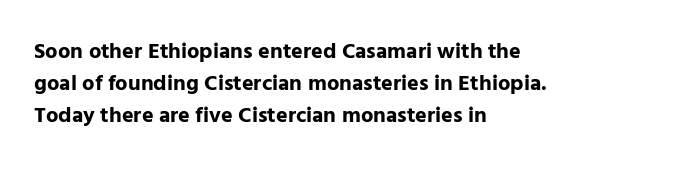
Q: Is the text bold? A: Yes.
Q: Is the text italic (slanted)? A: No, it is upright.
Q: Is the text underlined? A: No.
Q: How is the paragraph aligned? A: Left-aligned.
Q: Is the spacing between letters normal or unusually wide? A: Normal.
Q: Is the spacing between lines tight, normal or loose? A: Normal.
